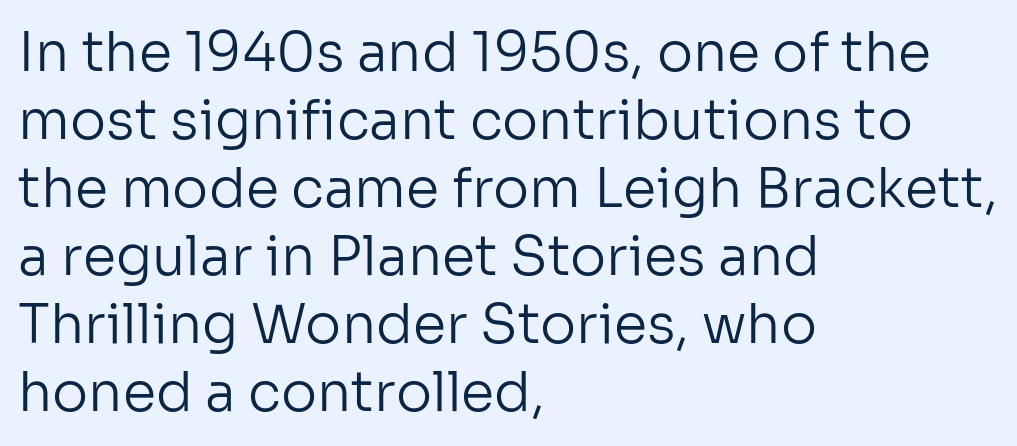
Q: Is the text bold? A: No.
Q: Is the text italic (slanted)? A: No, it is upright.
Q: Is the typeface a serif or a sans-serif typeface? A: Sans-serif.
Q: Is the text underlined? A: No.
Q: How is the paragraph aligned? A: Left-aligned.
Q: Is the spacing between letters normal or unusually wide? A: Normal.
Q: Is the spacing between lines tight, normal or loose? A: Normal.
Q: Width (condensed, normal, or wide)? A: Normal.
Q: Stroke contrast? A: Low.
Q: x-height? A: Medium.
Q: Monospaced? A: No.
